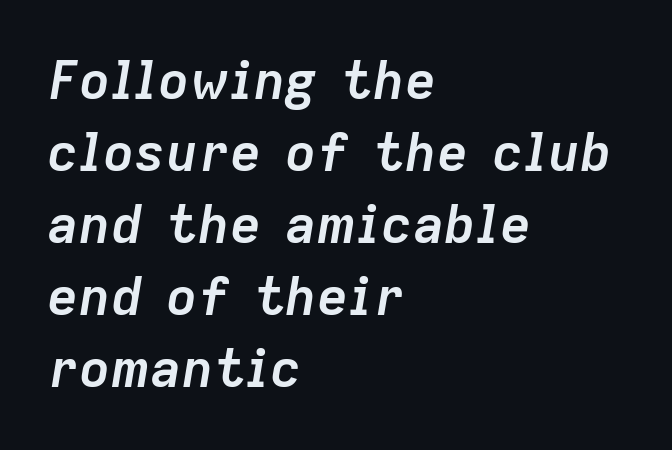
The image shows 53 px semibold type, italic (leaning right); set left-aligned, normal line spacing (1.36x), normal letter spacing, not underlined; low stroke contrast and a medium x-height.
